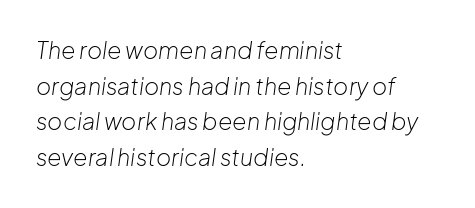
{"italic": "yes", "lean": "right", "slant_degrees": 8, "bold": "no", "underline": "no", "align": "left", "line_spacing": "normal", "line_spacing_ratio": 1.55, "letter_spacing": "normal", "letter_spacing_em": 0.0, "glyph_px": 23}
